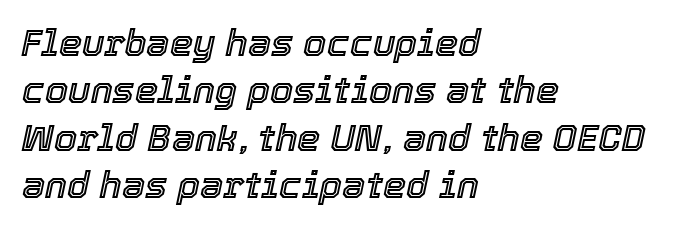
{"italic": "yes", "lean": "right", "slant_degrees": 12, "width": "normal", "x_height": "medium", "monospaced": "no", "underline": "no", "align": "left", "line_spacing": "normal", "line_spacing_ratio": 1.28, "letter_spacing": "normal", "letter_spacing_em": 0.0, "glyph_px": 37}
